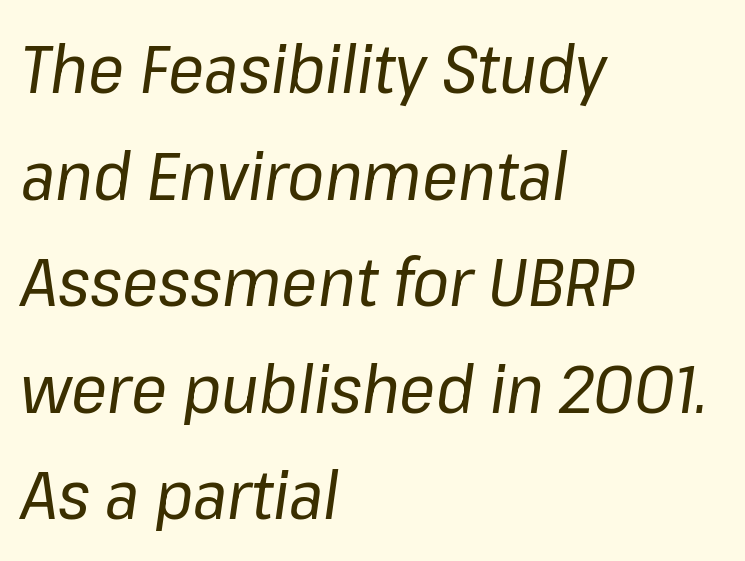
The image shows 67 px regular-weight type, italic (leaning right); set left-aligned, normal line spacing (1.59x), normal letter spacing, not underlined; low stroke contrast and a medium x-height.
